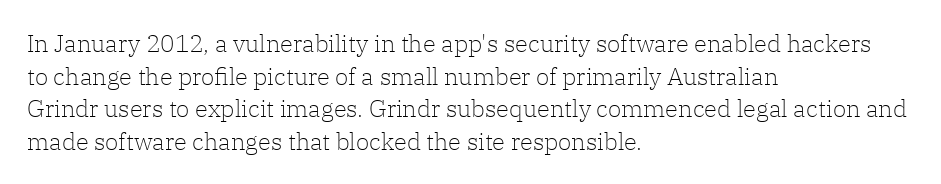
The image shows 24 px text type, upright; set left-aligned, normal line spacing (1.36x), normal letter spacing, not underlined.
